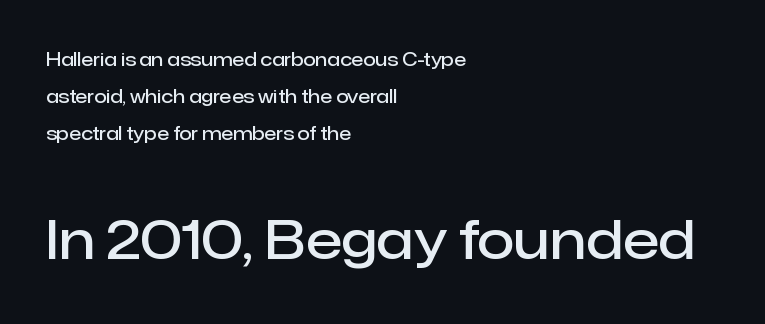
Size contrast runs from small at the top to large at the bottom. Underline: absent. One glance says open: line gaps are wider than usual. Observe the absence of serifs on each vertical stroke in this sample.
